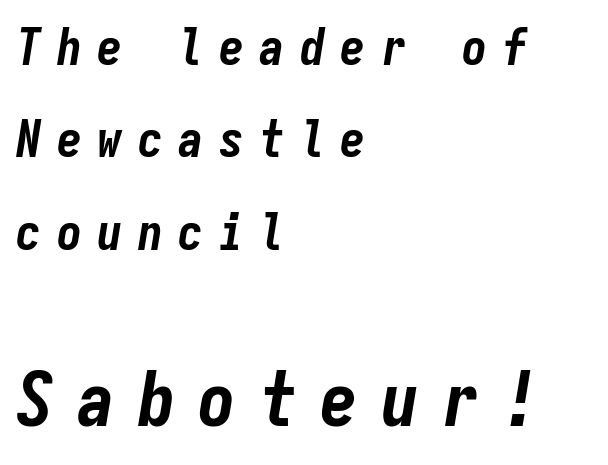
Q: Is the text bold? A: Yes.
Q: Is the text italic (slanted)? A: Yes, it leans right by about 9 degrees.
Q: Is the text underlined? A: No.
Q: How is the paragraph aligned? A: Left-aligned.
Q: Is the spacing between letters normal or unusually wide? A: Unusually wide.
Q: Which block of text is set in a larger size, the first (top) or the second (bottom)? A: The second (bottom) one.
Q: Width (condensed, normal, or wide)? A: Condensed.
Q: Stroke contrast? A: Low.
Q: x-height? A: Medium.
Q: Monospaced? A: Yes.
